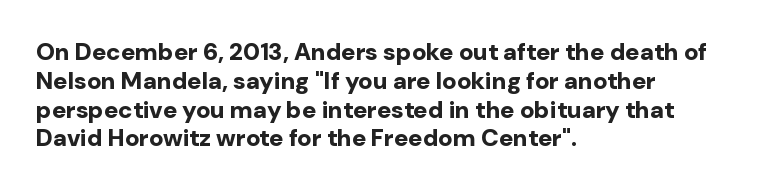
The image shows 24 px bold type, upright; set left-aligned, line spacing 1.2x, normal letter spacing, not underlined.
